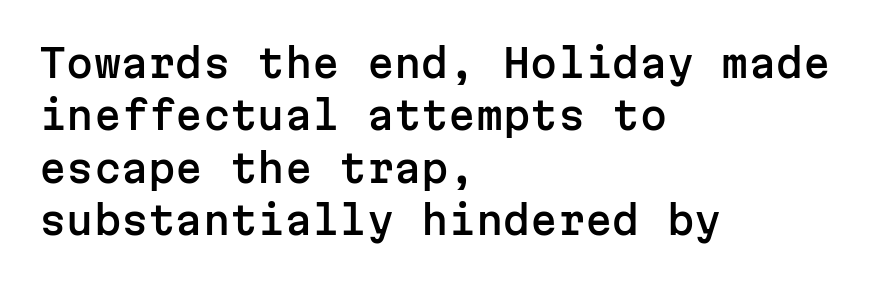
The rows are spaced the way most documents space them. Nothing sits at the stroke ends, so this counts as sans-serif. The specimen omits any rule beneath the text block's lines. Note the uniform advance width — an 'i' takes as much space as an 'm'. Characters follow at the spacing the type designer built in.
